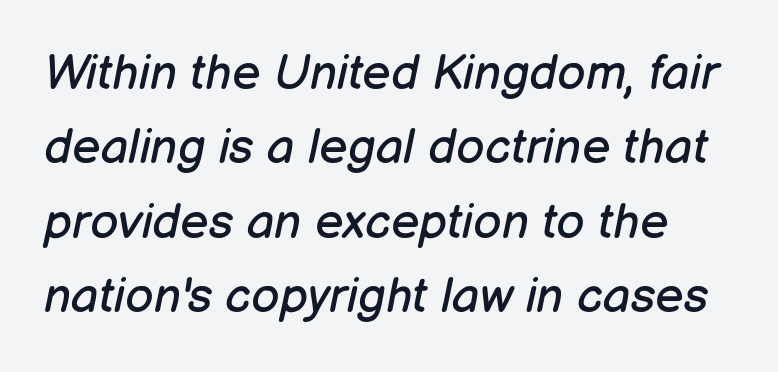
Q: Is the text bold? A: No.
Q: Is the text italic (slanted)? A: Yes, it leans right by about 12 degrees.
Q: Is the text underlined? A: No.
Q: Is the spacing between letters normal or unusually wide? A: Normal.
Q: Is the spacing between lines tight, normal or loose? A: Normal.
Q: Width (condensed, normal, or wide)? A: Normal.
Q: Stroke contrast? A: Low.
Q: x-height? A: Medium.
Q: Monospaced? A: No.
